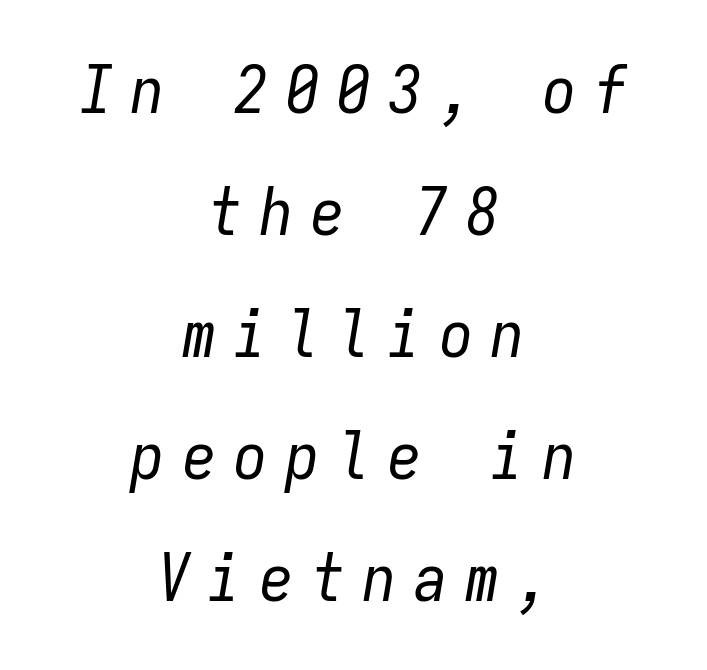
The image shows 66 px regular-weight, condensed type, italic (leaning right), monospaced; set centered, line spacing 1.85x, unusually wide letter spacing (+0.28 em), not underlined; low stroke contrast and a medium x-height.
